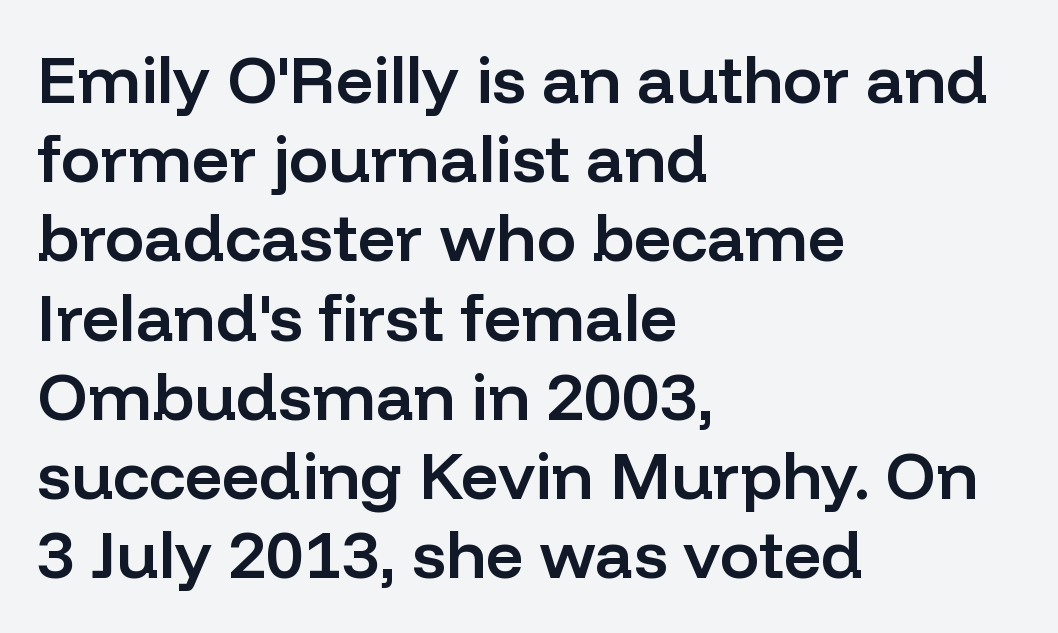
Q: Is the text bold? A: Semi-bold.
Q: Is the text italic (slanted)? A: No, it is upright.
Q: Is the typeface a serif or a sans-serif typeface? A: Sans-serif.
Q: Is the text underlined? A: No.
Q: How is the paragraph aligned? A: Left-aligned.
Q: Is the spacing between letters normal or unusually wide? A: Normal.
Q: Width (condensed, normal, or wide)? A: Normal.
Q: Stroke contrast? A: Low.
Q: x-height? A: Medium.
Q: Monospaced? A: No.
